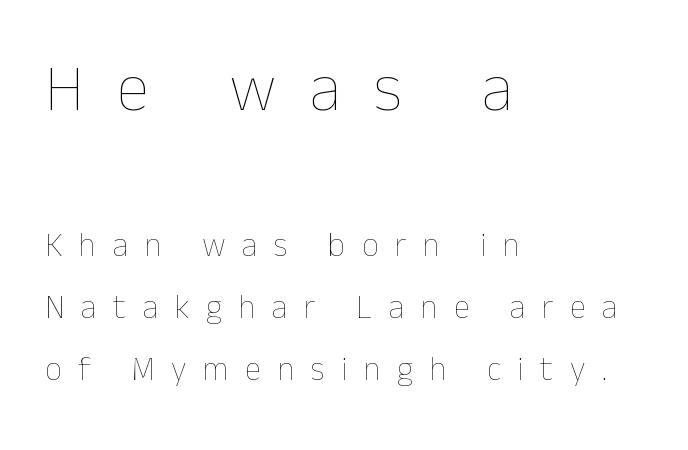
{"italic": "no", "bold": "no", "weight": "thin", "width": "normal", "stroke_contrast": "low", "x_height": "medium", "monospaced": "no", "underline": "no", "align": "left", "line_spacing_ratio": 1.89, "letter_spacing": "wide", "letter_spacing_em": 0.5, "larger_block": "first", "size_ratio": 2.0, "glyph_px": 66}
